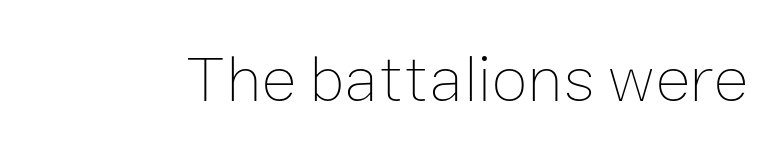
Q: Is the text bold? A: No.
Q: Is the text italic (slanted)? A: No, it is upright.
Q: Is the text underlined? A: No.
Q: Is the spacing between letters normal or unusually wide? A: Normal.
Q: Width (condensed, normal, or wide)? A: Normal.
Q: Stroke contrast? A: Low.
Q: x-height? A: Medium.
Q: Monospaced? A: No.
